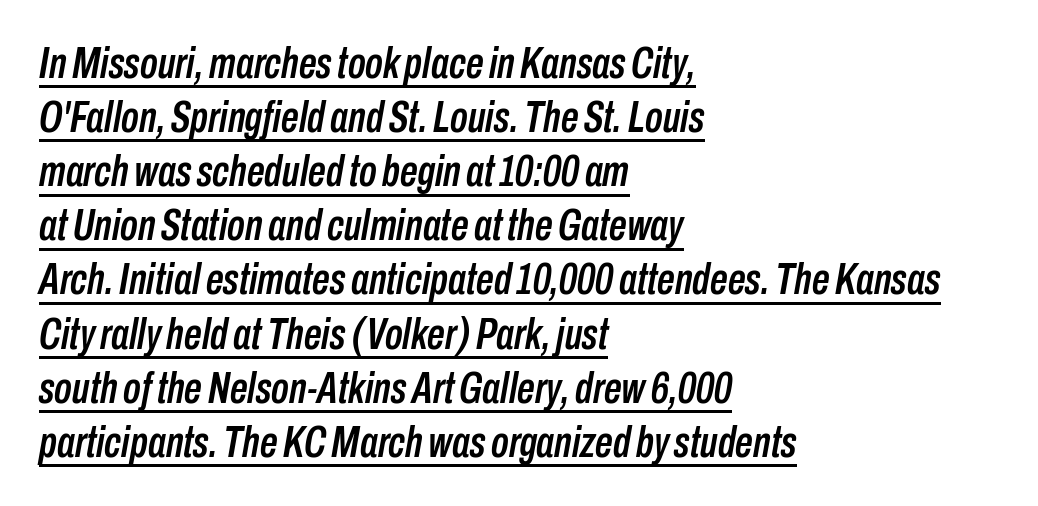
The image shows 44 px condensed type, italic (leaning right); set left-aligned, line spacing 1.23x, normal letter spacing, underlined; low stroke contrast and a medium x-height.
